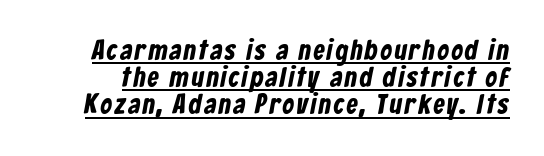
{"serif": "no", "width": "condensed", "stroke_contrast": "low", "x_height": "medium", "monospaced": "no", "underline": "yes", "line_spacing": "tight", "line_spacing_ratio": 0.97, "glyph_px": 28}
